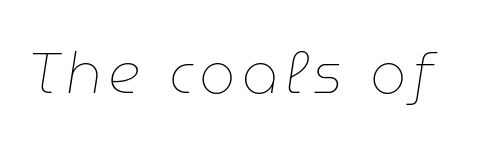
Character widths vary here, with narrow letters taking less room than wide ones. Italic: yes, the glyphs are oblique. Think standard paragraph weight, or any step lighter than that. No word sits above an underline.
